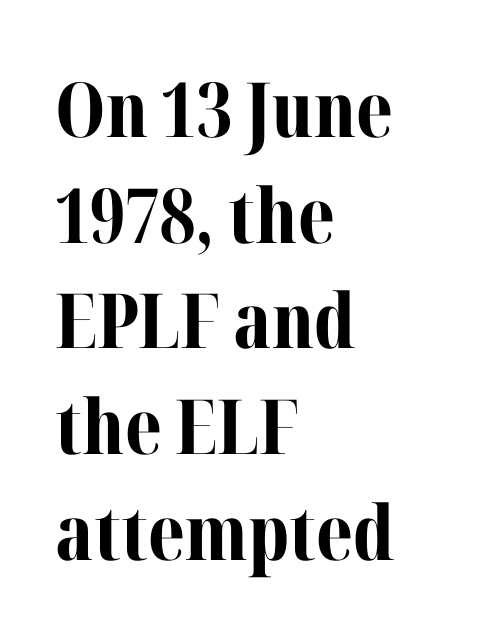
I'd call this a serif setting — the letters wear small feet. The paragraph shown leans on its left margin. Compared with typical paragraphs, the rows here are spaced about the same. Type without underlining.
